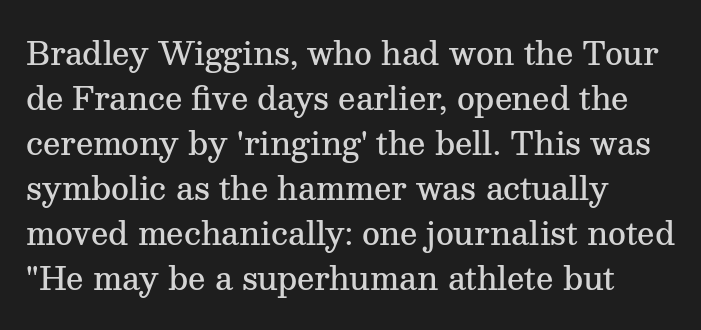
Q: Is the text bold? A: Semi-bold.
Q: Is the text italic (slanted)? A: No, it is upright.
Q: Is the typeface a serif or a sans-serif typeface? A: Serif.
Q: Is the text underlined? A: No.
Q: How is the paragraph aligned? A: Left-aligned.
Q: Is the spacing between letters normal or unusually wide? A: Normal.
Q: Is the spacing between lines tight, normal or loose? A: Normal.
Q: Width (condensed, normal, or wide)? A: Normal.
Q: Stroke contrast? A: Medium.
Q: x-height? A: Medium.
Q: Monospaced? A: No.
